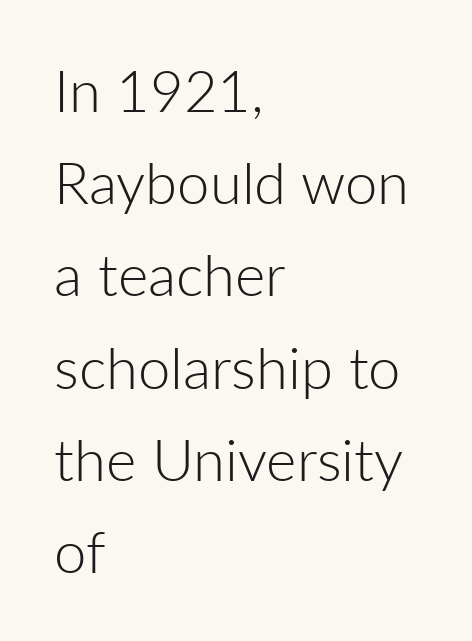
Q: Is the text bold? A: No.
Q: Is the text italic (slanted)? A: No, it is upright.
Q: Is the typeface a serif or a sans-serif typeface? A: Sans-serif.
Q: Is the text underlined? A: No.
Q: How is the paragraph aligned? A: Left-aligned.
Q: Is the spacing between letters normal or unusually wide? A: Normal.
Q: Is the spacing between lines tight, normal or loose? A: Normal.
Q: Width (condensed, normal, or wide)? A: Normal.
Q: Stroke contrast? A: Low.
Q: x-height? A: Medium.
Q: Monospaced? A: No.
